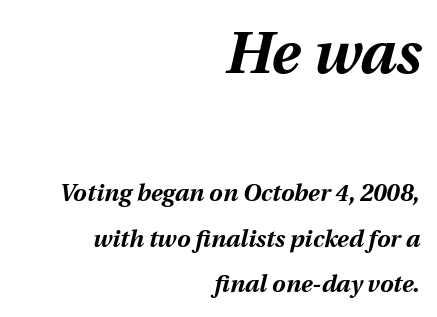
The image shows 60 px bold type, italic (leaning right); set right-aligned, line spacing 1.89x, normal letter spacing, not underlined; the first (top) block is 2.5x larger; medium stroke contrast and a medium x-height.
